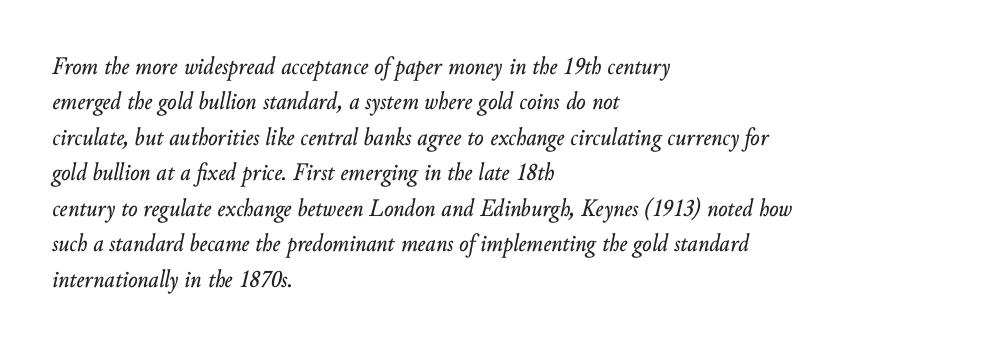
The image shows 25 px text type, italic (leaning right); set left-aligned, normal line spacing (1.42x), normal letter spacing, not underlined.
